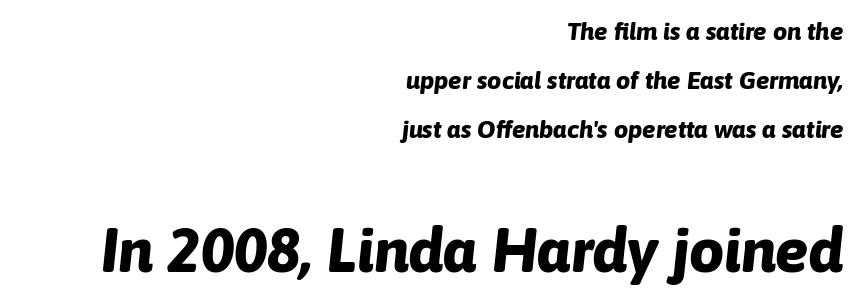
{"italic": "yes", "lean": "right", "slant_degrees": 6, "bold": "yes", "weight": "bold", "width": "normal", "stroke_contrast": "low", "x_height": "medium", "monospaced": "no", "underline": "no", "align": "right", "line_spacing": "loose", "line_spacing_ratio": 1.97, "letter_spacing": "normal", "letter_spacing_em": 0.0, "larger_block": "second", "size_ratio": 2.48, "glyph_px": 62}
